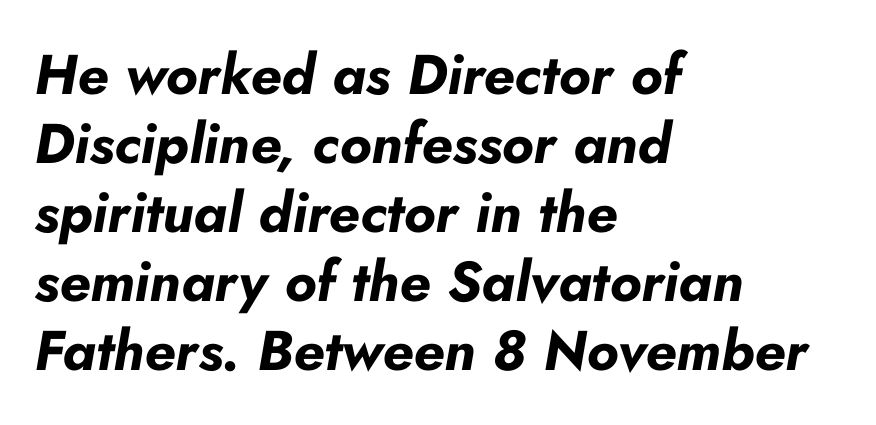
Note the varied advance widths — an 'i' is clearly narrower than an 'm'. This rendering features lettering with no underline. Nothing unusual about the tracking: characters are spaced as the font intends. When letters slant like this, we call the style italic.
